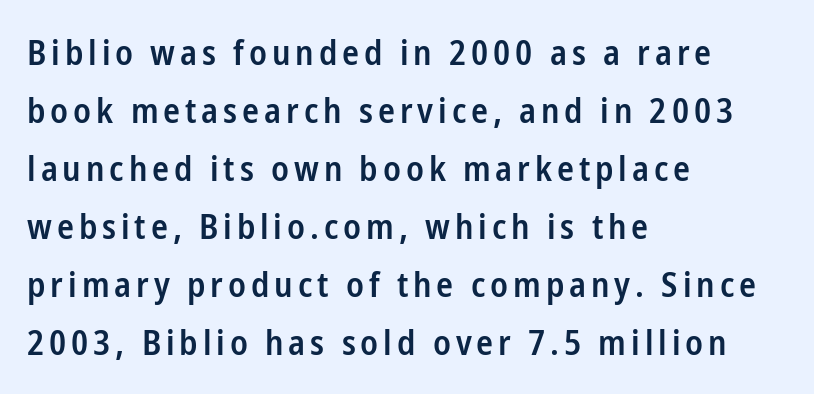
Q: Is the text bold? A: Semi-bold.
Q: Is the text italic (slanted)? A: No, it is upright.
Q: Is the typeface a serif or a sans-serif typeface? A: Sans-serif.
Q: Is the text underlined? A: No.
Q: How is the paragraph aligned? A: Left-aligned.
Q: Is the spacing between lines tight, normal or loose? A: Normal.
Q: Width (condensed, normal, or wide)? A: Condensed.
Q: Stroke contrast? A: Low.
Q: x-height? A: Medium.
Q: Monospaced? A: No.
